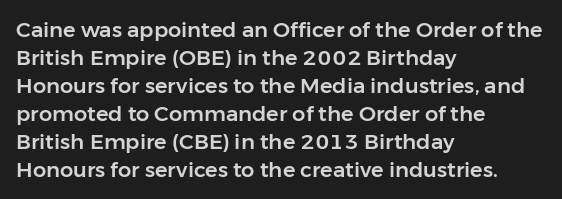
The image shows 21 px text type, upright; set left-aligned, normal line spacing (1.33x), normal letter spacing, not underlined.
